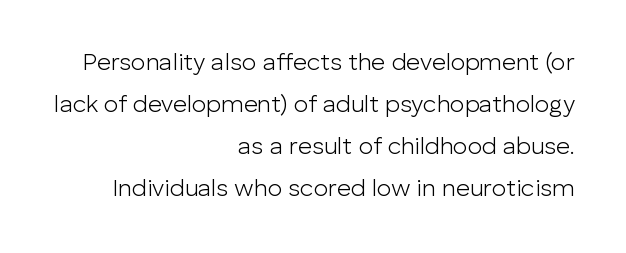
Q: Is the text bold? A: No.
Q: Is the text italic (slanted)? A: No, it is upright.
Q: Is the text underlined? A: No.
Q: How is the paragraph aligned? A: Right-aligned.
Q: Is the spacing between letters normal or unusually wide? A: Normal.
